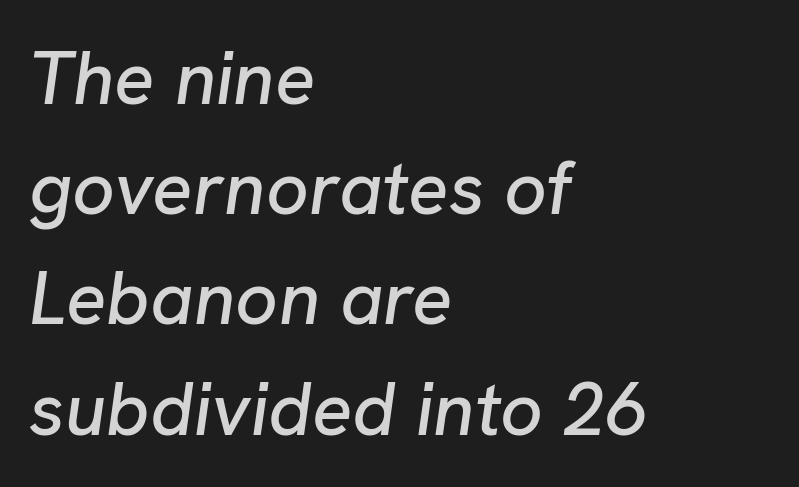
{"italic": "yes", "lean": "right", "slant_degrees": 8, "width": "normal", "stroke_contrast": "low", "x_height": "medium", "monospaced": "no", "underline": "no", "align": "left", "line_spacing": "normal", "line_spacing_ratio": 1.47, "letter_spacing": "normal", "letter_spacing_em": 0.0, "glyph_px": 75}
